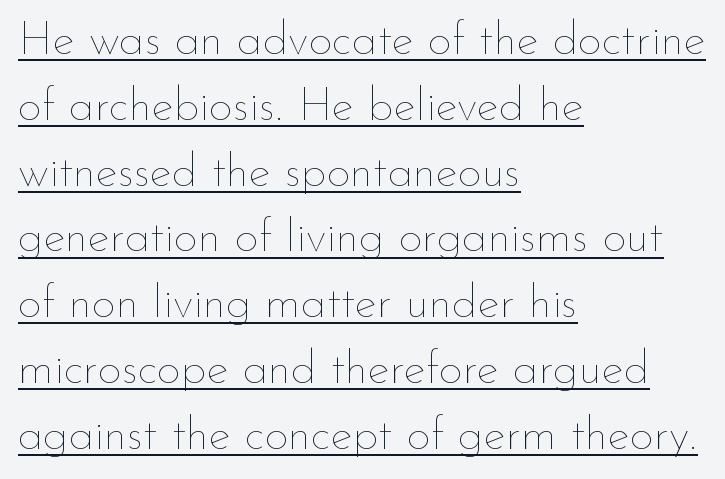
The rendering uses the underline text-decoration. Looks like regular typesetting: each glyph gets only the width it needs. Notice how the passage keeps a crisp vertical edge on the left only. Do the letters lean? They stand straight. Look at the tracking — it's just the regular setting, nothing added. Stroke mass is kept to a normal reading level or below.
